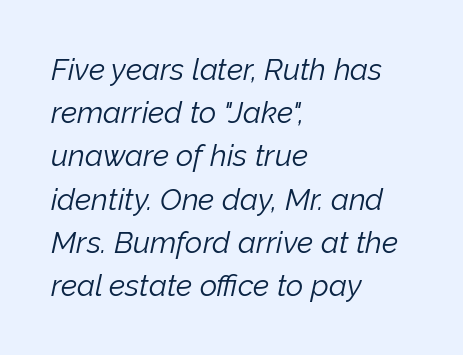
Spacing between characters is what you'd get straight out of the box. Yep, that's italic — everything's leaning. Just letters on the line, the space beneath them empty. This sample keeps an unexceptional amount of space between lines. Do the characters align in a grid? No, the font is proportional.
